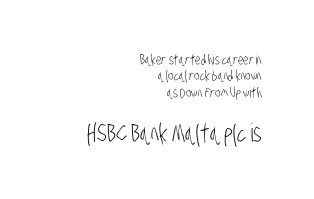
The image shows 25 px text type; set right-aligned, line spacing 1.17x, normal letter spacing, not underlined; the second (bottom) block is 1.79x larger.
